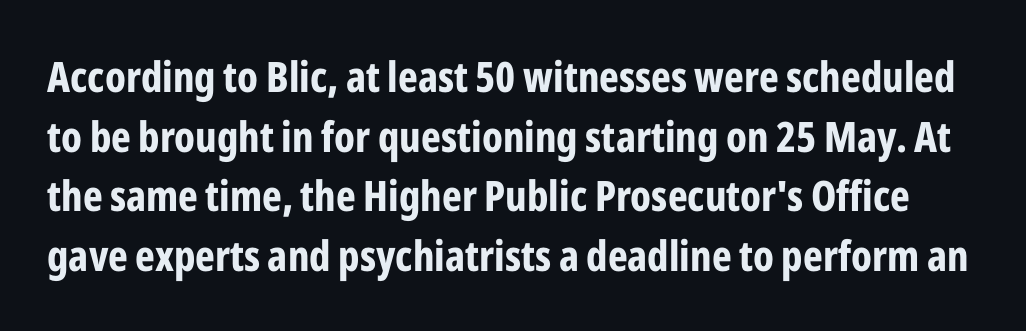
Q: Is the text bold? A: Yes.
Q: Is the text italic (slanted)? A: No, it is upright.
Q: Is the typeface a serif or a sans-serif typeface? A: Sans-serif.
Q: Is the text underlined? A: No.
Q: Is the spacing between letters normal or unusually wide? A: Normal.
Q: Is the spacing between lines tight, normal or loose? A: Normal.
Q: Width (condensed, normal, or wide)? A: Condensed.
Q: Stroke contrast? A: Low.
Q: x-height? A: Medium.
Q: Monospaced? A: No.
